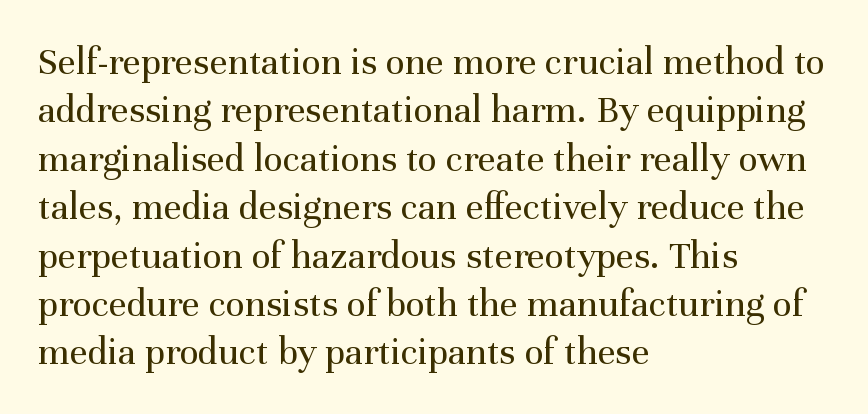
The image shows 40 px regular-weight serif type, upright; set left-aligned, line spacing 1.21x, normal letter spacing, not underlined; medium stroke contrast and a medium x-height.
